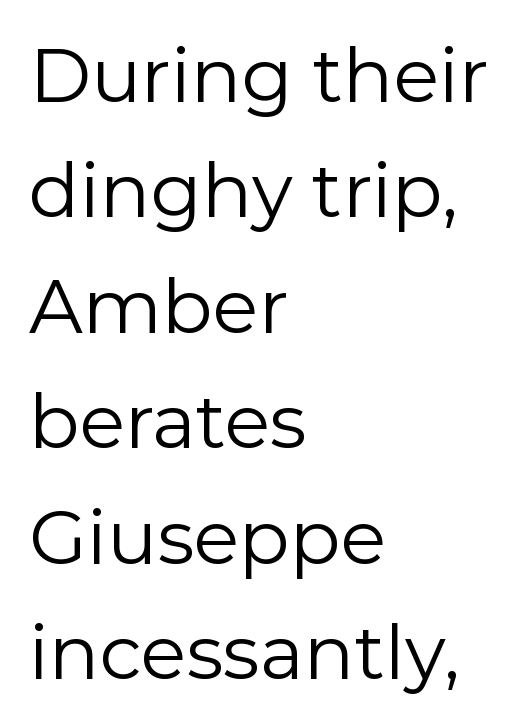
{"serif": "no", "italic": "no", "bold": "no", "weight": "regular", "width": "normal", "stroke_contrast": "low", "x_height": "medium", "monospaced": "no", "underline": "no", "align": "left", "line_spacing": "normal", "line_spacing_ratio": 1.54, "letter_spacing": "normal", "letter_spacing_em": 0.0, "glyph_px": 75}
